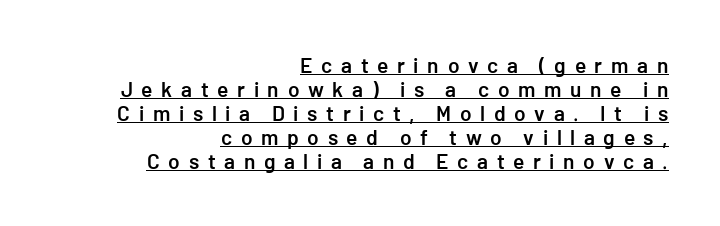
{"italic": "no", "bold": "semi", "underline": "yes", "align": "right", "line_spacing": "tight", "line_spacing_ratio": 1.14, "letter_spacing": "wide", "letter_spacing_em": 0.41, "glyph_px": 21}
